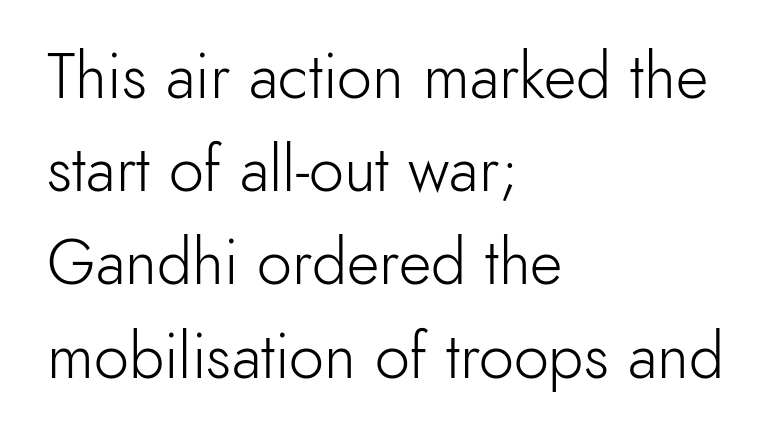
Look at the bottom of the vertical strokes: they stop flat, with no serifs. Italic: no, the glyphs are upright roman. Stem width sits at or under what a default text font uses. Successive baselines arrive at the customary interval. Each letter keeps its own natural width here, so spacing adapts to shape.
